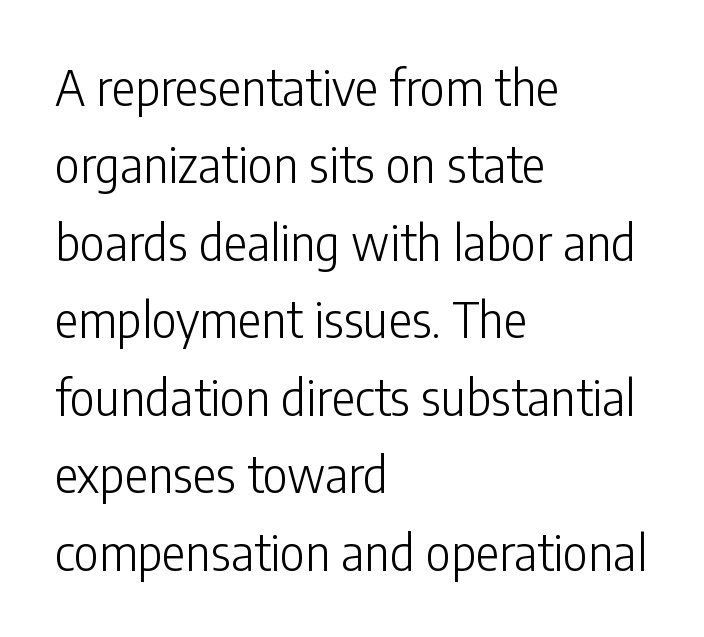
{"serif": "no", "italic": "no", "bold": "no", "weight": "light", "width": "condensed", "stroke_contrast": "low", "x_height": "medium", "monospaced": "no", "underline": "no", "align": "left", "line_spacing": "normal", "line_spacing_ratio": 1.58, "letter_spacing": "normal", "letter_spacing_em": 0.0, "glyph_px": 49}
